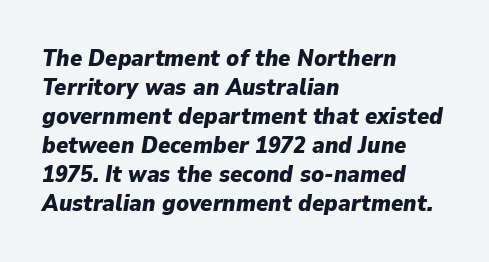
Heavy, bold letterforms. Whoever set this chose a conventional vertical rhythm. All the whitespace from short lines collects on the right. The glyphs look as if they've been sheared to an angle. Each word holds together tightly as a unit, with standard inter-letter gaps.
